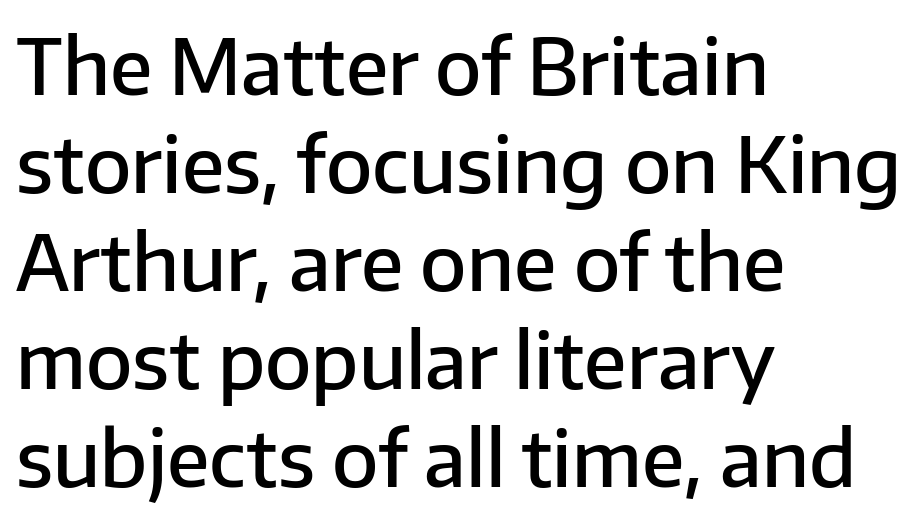
Nope, not italic — everything's standing straight. The words here are not underlined. The designer went with a sans here, leaving each stem footless. Character widths vary here, with narrow letters taking less room than wide ones.
